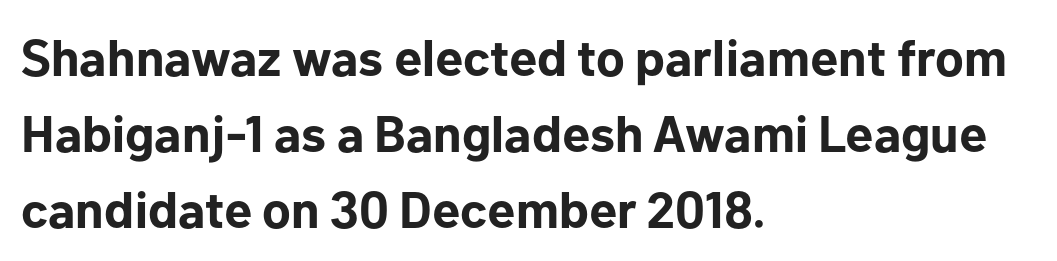
The image shows 51 px bold sans-serif type, upright; set left-aligned, normal line spacing (1.49x), normal letter spacing, not underlined; low stroke contrast and a medium x-height.
